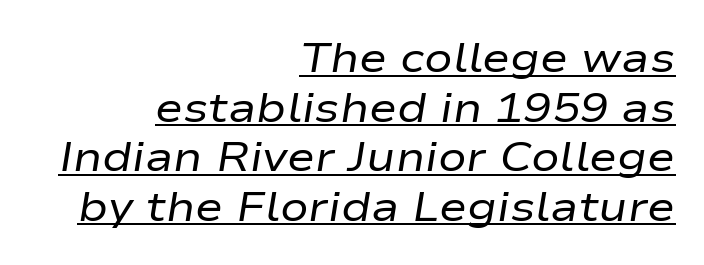
The image shows 42 px regular-weight, wide type, italic (leaning right); set right-aligned, line spacing 1.18x, normal letter spacing, underlined; low stroke contrast and a medium x-height.
